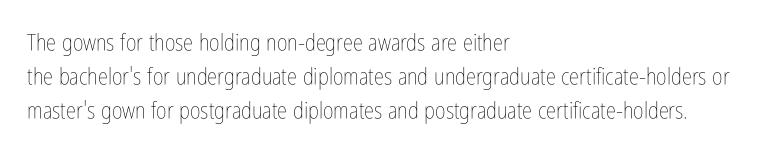
The image shows 23 px text type, upright; set left-aligned, normal line spacing (1.47x), normal letter spacing, not underlined.
